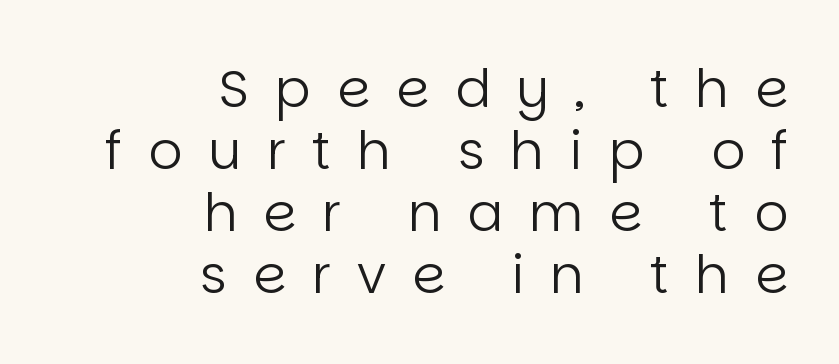
The image shows 53 px regular-weight sans-serif type, upright; set right-aligned, line spacing 1.17x, unusually wide letter spacing (+0.49 em), not underlined; low stroke contrast and a large x-height.
